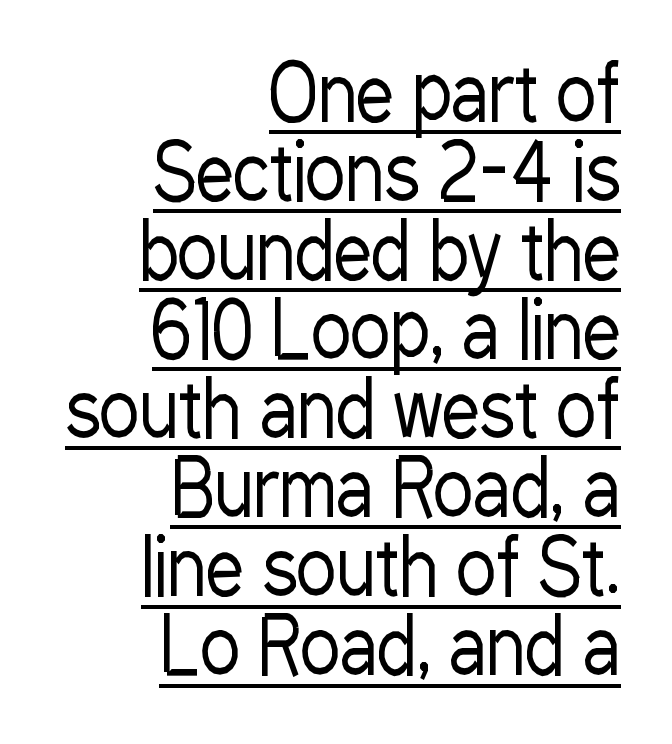
Q: Is the text bold? A: No.
Q: Is the text italic (slanted)? A: No, it is upright.
Q: Is the typeface a serif or a sans-serif typeface? A: Sans-serif.
Q: Is the text underlined? A: Yes.
Q: How is the paragraph aligned? A: Right-aligned.
Q: Is the spacing between letters normal or unusually wide? A: Normal.
Q: Is the spacing between lines tight, normal or loose? A: Tight.
Q: Width (condensed, normal, or wide)? A: Condensed.
Q: Stroke contrast? A: Low.
Q: x-height? A: Medium.
Q: Monospaced? A: No.
